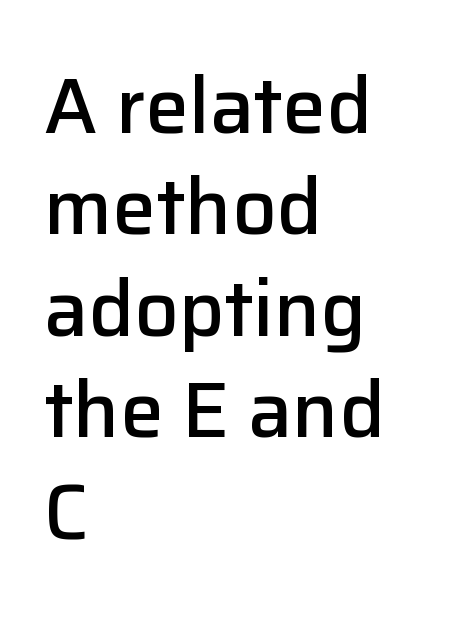
{"serif": "no", "italic": "no", "bold": "semi", "weight": "semibold", "width": "normal", "stroke_contrast": "low", "x_height": "medium", "monospaced": "no", "underline": "no", "align": "left", "line_spacing": "normal", "line_spacing_ratio": 1.3, "letter_spacing": "normal", "letter_spacing_em": 0.0, "glyph_px": 78}
